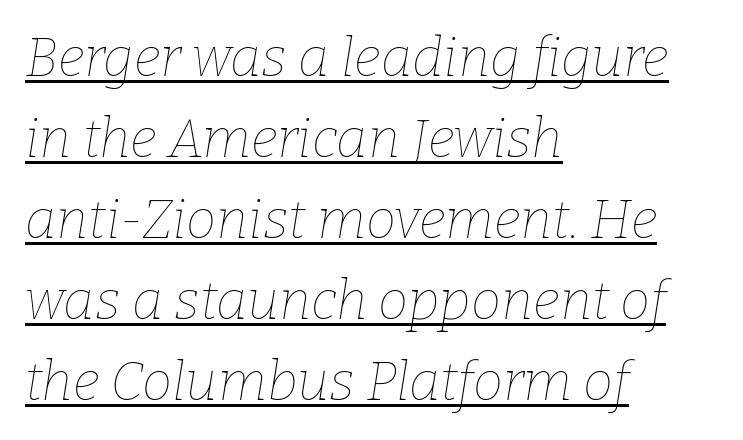
The image shows 54 px thin type, italic (leaning right); set left-aligned, normal line spacing (1.5x), normal letter spacing, underlined; low stroke contrast and a medium x-height.
